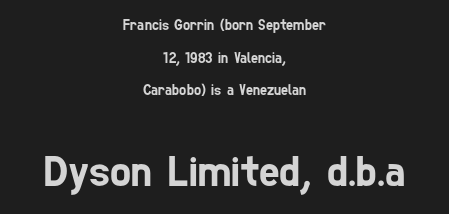
Here the second block reads like a headline and the first like body copy. The typesetter chose a symmetrical, centered arrangement here. There is no visible air inserted between adjacent glyphs. Plain, unruled lines of type. Notice the wide empty band between every row — that's loose leading.
